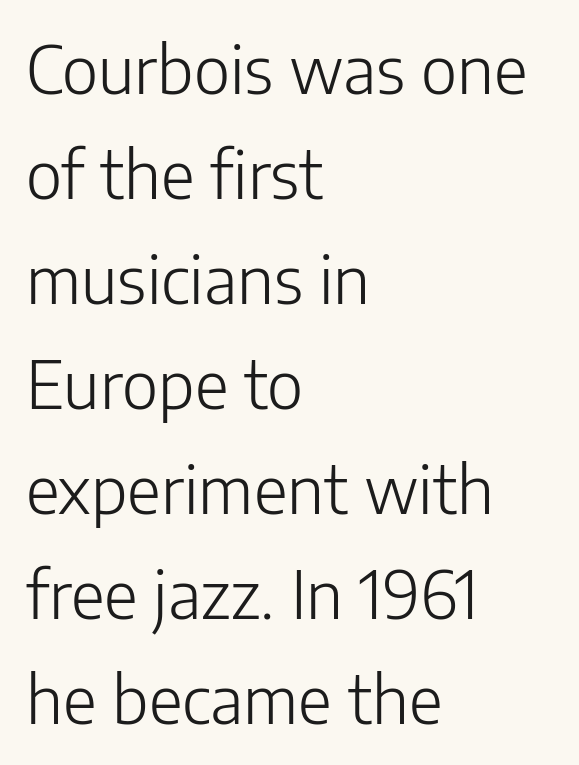
Q: Is the text bold? A: No.
Q: Is the text italic (slanted)? A: No, it is upright.
Q: Is the typeface a serif or a sans-serif typeface? A: Sans-serif.
Q: Is the text underlined? A: No.
Q: How is the paragraph aligned? A: Left-aligned.
Q: Is the spacing between letters normal or unusually wide? A: Normal.
Q: Is the spacing between lines tight, normal or loose? A: Normal.
Q: Width (condensed, normal, or wide)? A: Normal.
Q: Stroke contrast? A: Low.
Q: x-height? A: Medium.
Q: Monospaced? A: No.
